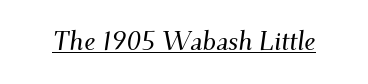
The image shows 26 px text type, italic (leaning right); set normal letter spacing, underlined.
